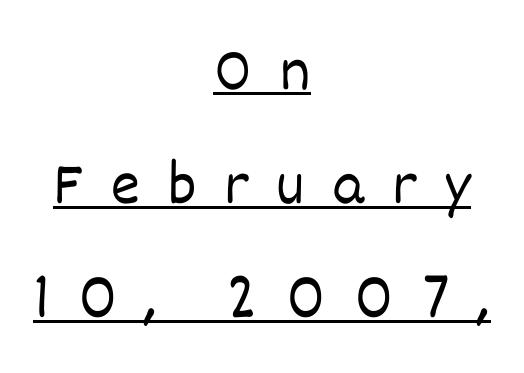
Spacing verdict: proportional, widths tailored to each character. This sample is center-justified, so both line endings float freely. Weight: regular or lighter. These characters rest on top of a visible drawn line. Style check: upright.
